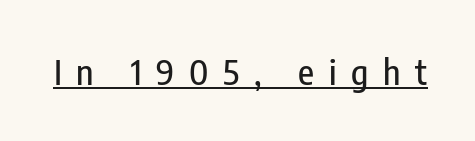
Style check: upright. The horizontal fit of the characters is loose and conspicuously gappy. These lines are rendered in a variable-pitch font. The face used here appears with an underline applied.
